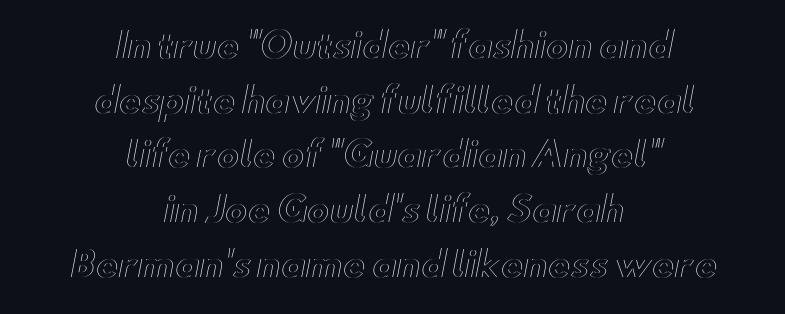
Evenly set lines give the paragraph a standard silhouette. The passage shown is typed in a proportional face where columns would drift. These lines stack symmetrically, like a column narrowing and widening about its center.
